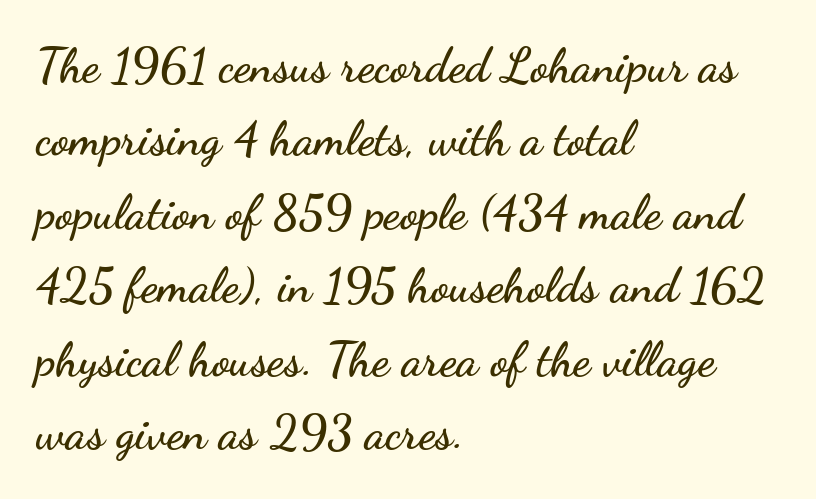
The text was rendered using a sans face with plain stroke endings. All the whitespace from short lines collects on the right. Between one letter and the next there's only the usual sliver of space. Interline gaps are of average width in this sample. Note the varied advance widths — an 'i' is clearly narrower than an 'm'.
